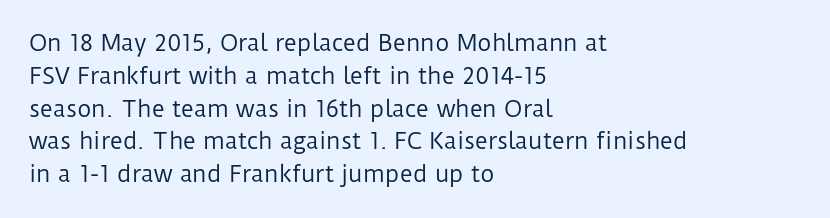
Descender tails drop into unmarked territory. Vertically, the passage feels balanced, rows spaced as you'd expect. The typesetter chose a ragged-right arrangement here. The typography opts for an upright posture over an oblique one. The rendering keeps characters at their native spacing. Stroke mass is kept to a normal reading level or below.
